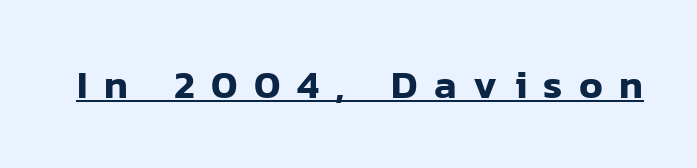
The image shows 40 px sans-serif type, upright; set unusually wide letter spacing (+0.41 em), underlined; low stroke contrast and a medium x-height.
